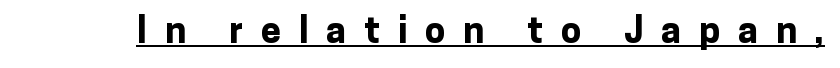
Q: Is the text bold? A: Yes.
Q: Is the text italic (slanted)? A: No, it is upright.
Q: Is the typeface a serif or a sans-serif typeface? A: Sans-serif.
Q: Is the text underlined? A: Yes.
Q: Is the spacing between letters normal or unusually wide? A: Unusually wide.
Q: Width (condensed, normal, or wide)? A: Normal.
Q: Stroke contrast? A: Low.
Q: x-height? A: Medium.
Q: Monospaced? A: No.
